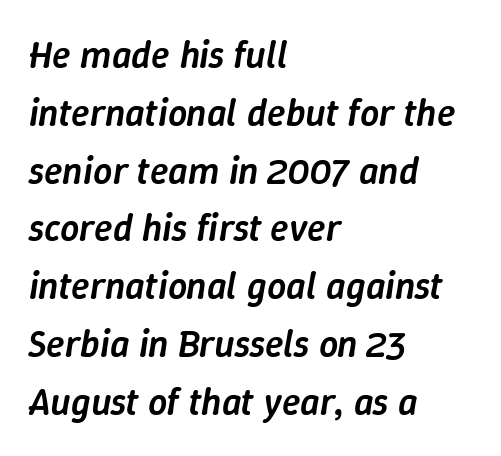
Interline gaps are of average width in this sample. Is the type slanted? Yes — the strokes lean at a clear angle. There is no visible air inserted between adjacent glyphs. The area under the type is left untouched.
